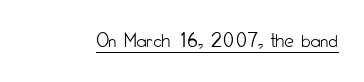
{"italic": "no", "bold": "no", "underline": "yes", "letter_spacing": "normal", "letter_spacing_em": 0.0, "glyph_px": 21}
